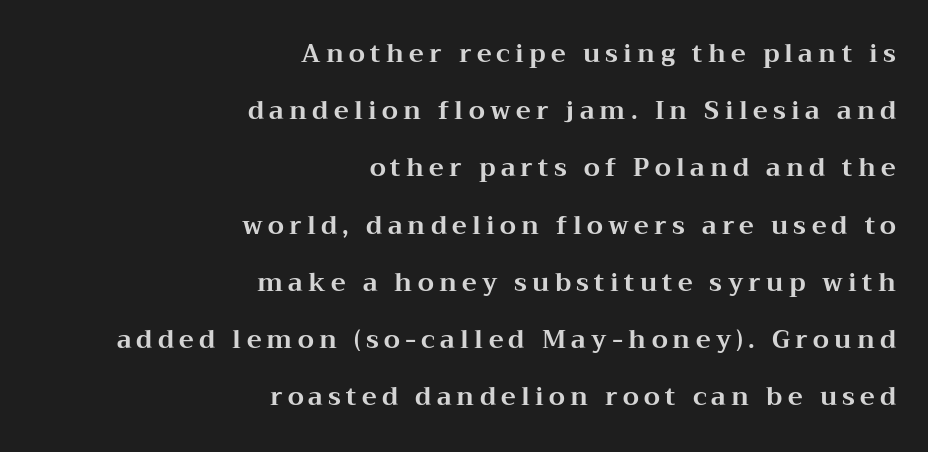
The image shows 25 px bold type, upright; set right-aligned, loose line spacing (2.29x), unusually wide letter spacing (+0.21 em), not underlined.
